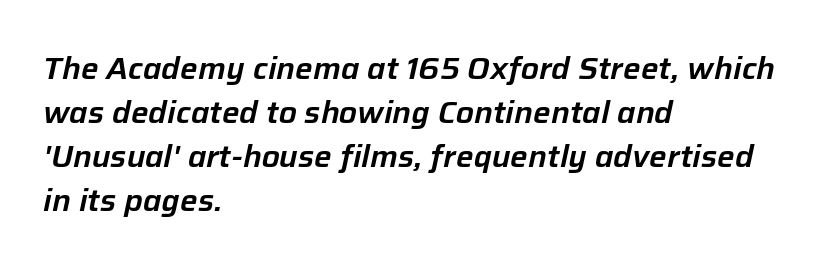
Q: Is the text italic (slanted)? A: Yes, it leans right by about 12 degrees.
Q: Is the text underlined? A: No.
Q: How is the paragraph aligned? A: Left-aligned.
Q: Is the spacing between letters normal or unusually wide? A: Normal.
Q: Is the spacing between lines tight, normal or loose? A: Normal.
Q: Width (condensed, normal, or wide)? A: Normal.
Q: Stroke contrast? A: Low.
Q: x-height? A: Medium.
Q: Monospaced? A: No.
